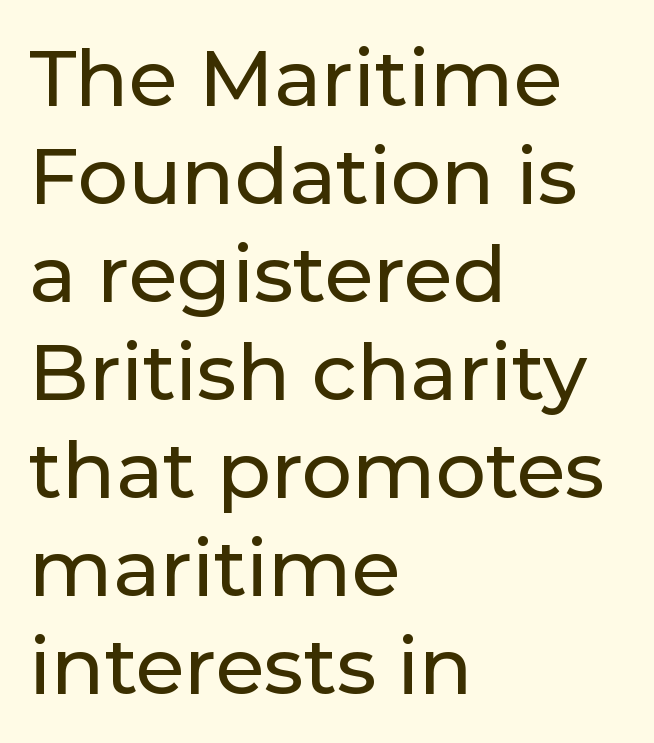
The image shows 79 px sans-serif type, upright; set left-aligned, line spacing 1.24x, normal letter spacing, not underlined; low stroke contrast and a medium x-height.
